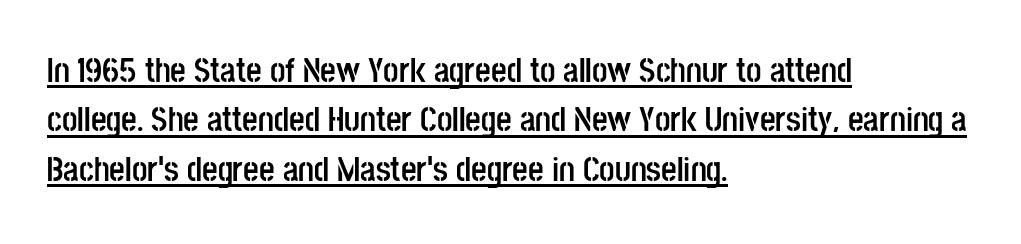
Q: Is the text bold? A: Yes.
Q: Is the text italic (slanted)? A: No, it is upright.
Q: Is the typeface a serif or a sans-serif typeface? A: Sans-serif.
Q: Is the text underlined? A: Yes.
Q: How is the paragraph aligned? A: Left-aligned.
Q: Is the spacing between letters normal or unusually wide? A: Normal.
Q: Is the spacing between lines tight, normal or loose? A: Normal.
Q: Width (condensed, normal, or wide)? A: Condensed.
Q: Stroke contrast? A: Low.
Q: x-height? A: Large.
Q: Monospaced? A: No.
